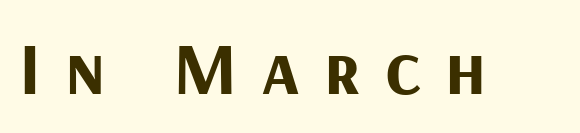
Note the varied advance widths — an 'i' is clearly narrower than an 'm'. Every stem runs plumb, perpendicular to the baseline. Spacing between characters has been opened up far beyond the box default. Does the type have serifs? No, each stem ends abruptly. Summary of weight: heavy, a full bold. Words float on clear page, feet unadorned.
